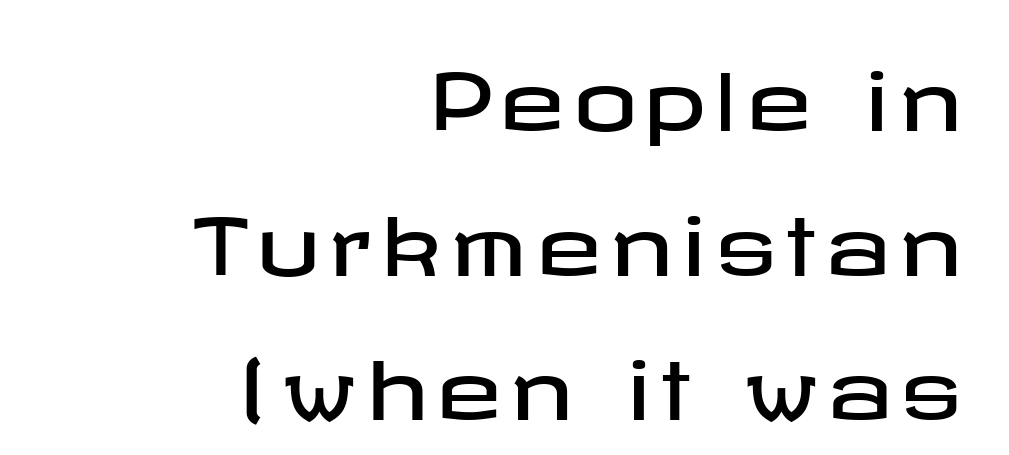
Q: Is the text italic (slanted)? A: No, it is upright.
Q: Is the typeface a serif or a sans-serif typeface? A: Sans-serif.
Q: Is the text underlined? A: No.
Q: How is the paragraph aligned? A: Right-aligned.
Q: Width (condensed, normal, or wide)? A: Wide.
Q: Stroke contrast? A: Low.
Q: x-height? A: Medium.
